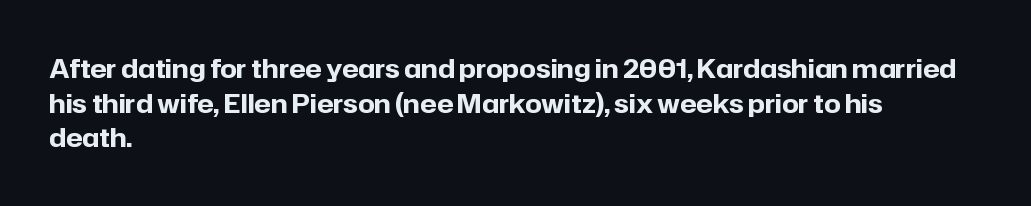
Do the letters lean? They stand straight. Standard letterfit; no display-style spreading of the glyphs. The strip under each line holds only bare page. The rendering anchors every line to the left-hand side. The glyphs have the mass of a bold cut. Quick note: interline space is typical.
